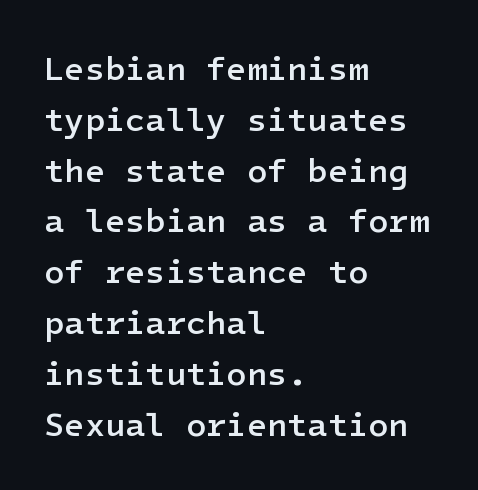
{"serif": "no", "italic": "no", "bold": "semi", "weight": "semibold", "width": "normal", "stroke_contrast": "low", "x_height": "medium", "underline": "no", "align": "left", "line_spacing": "normal", "line_spacing_ratio": 1.54, "letter_spacing": "normal", "letter_spacing_em": 0.0, "glyph_px": 33}
